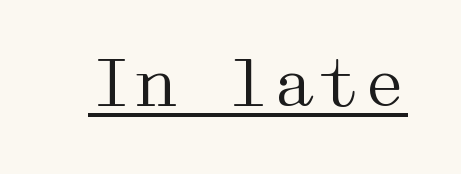
{"serif": "yes", "italic": "no", "bold": "no", "weight": "regular", "width": "wide", "stroke_contrast": "medium", "x_height": "medium", "underline": "yes", "letter_spacing": "normal", "letter_spacing_em": 0.0, "glyph_px": 65}
